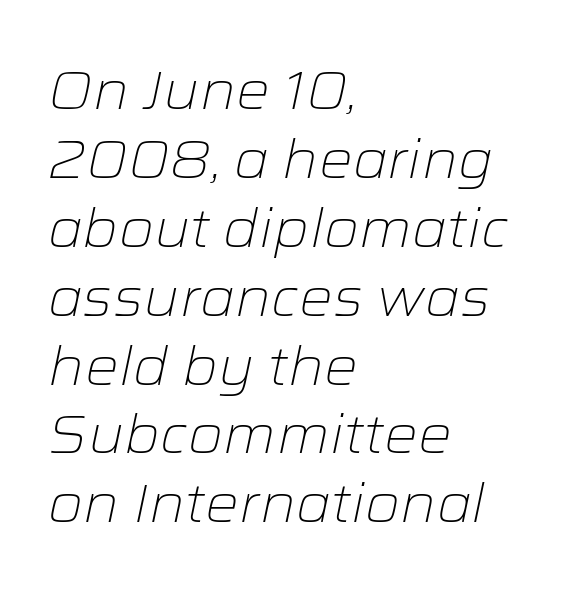
Whoever set this chose a conventional vertical rhythm. Tracking here is standard; glyphs follow each other at the usual distance. The rendering anchors every line to the left-hand side. Is the stroke heavy? The answer is a plain regular-or-lighter. The specimen omits any rule beneath the text block's lines. Note the varied advance widths — an 'i' is clearly narrower than an 'm'.
